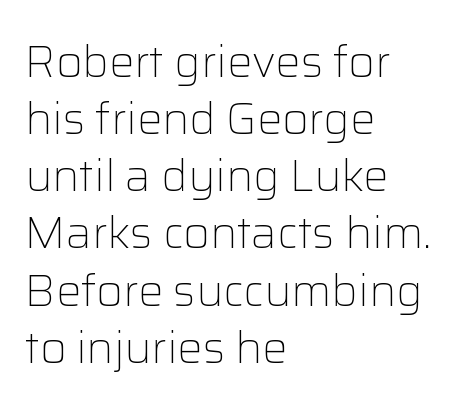
Spacing verdict: proportional, widths tailored to each character. Quick note: not italic, upright. No heavy texture on the line: the type isn't bold. Typeset ragged right — the left edge is the straight one. The tracking reads as untouched default to a designer's eye.
